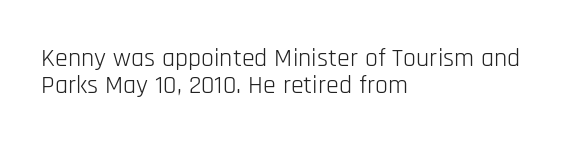
Q: Is the text bold? A: No.
Q: Is the text italic (slanted)? A: No, it is upright.
Q: Is the text underlined? A: No.
Q: How is the paragraph aligned? A: Left-aligned.
Q: Is the spacing between letters normal or unusually wide? A: Normal.
Q: Is the spacing between lines tight, normal or loose? A: Tight.
